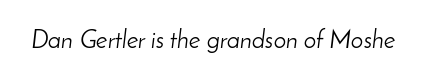
{"italic": "yes", "lean": "right", "slant_degrees": 8, "bold": "no", "underline": "no", "letter_spacing": "normal", "letter_spacing_em": 0.0, "glyph_px": 25}
